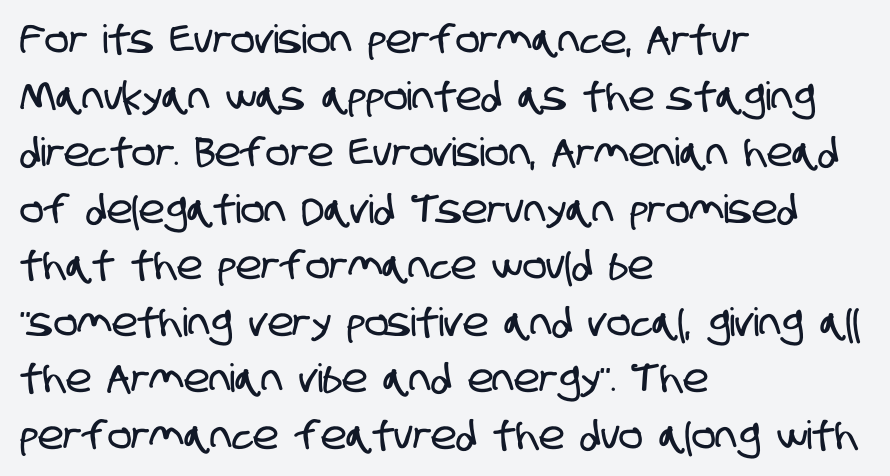
Q: Is the typeface a serif or a sans-serif typeface? A: Sans-serif.
Q: Is the text underlined? A: No.
Q: How is the paragraph aligned? A: Left-aligned.
Q: Is the spacing between letters normal or unusually wide? A: Normal.
Q: Is the spacing between lines tight, normal or loose? A: Normal.
Q: Width (condensed, normal, or wide)? A: Condensed.
Q: Stroke contrast? A: Low.
Q: x-height? A: Large.
Q: Monospaced? A: No.
